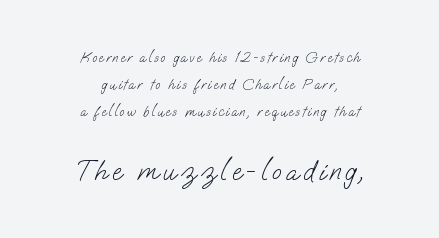
The image shows 28 px light sans-serif type; set centered, loose line spacing (1.94x), not underlined; the second (bottom) block is 2.0x larger; low stroke contrast and a small x-height.
